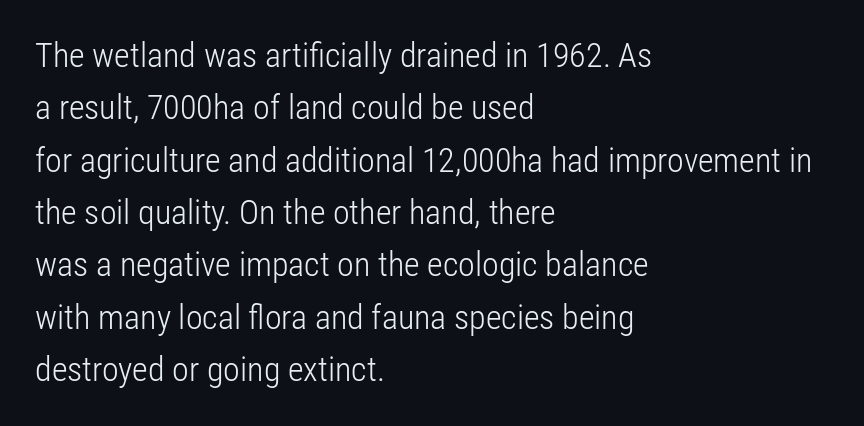
The image shows 34 px light, condensed sans-serif type, upright; set left-aligned, normal line spacing (1.54x), normal letter spacing, not underlined; low stroke contrast and a medium x-height.
